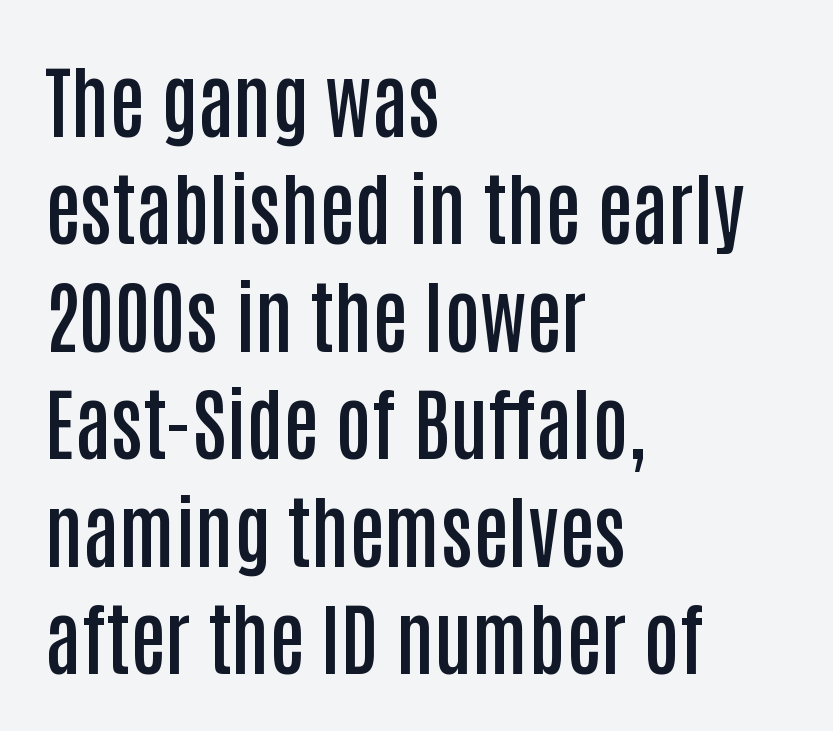
The block of text has a typical density, with ordinary space between rows. How heavy is the stroke? Medium-heavy — a semibold, shy of bold. Ascenders rise straight up at ninety degrees. The setting favours the left margin, as ordinary paragraphs usually do. Is this a fixed-width face? No — the glyphs have proportional, varying widths.
